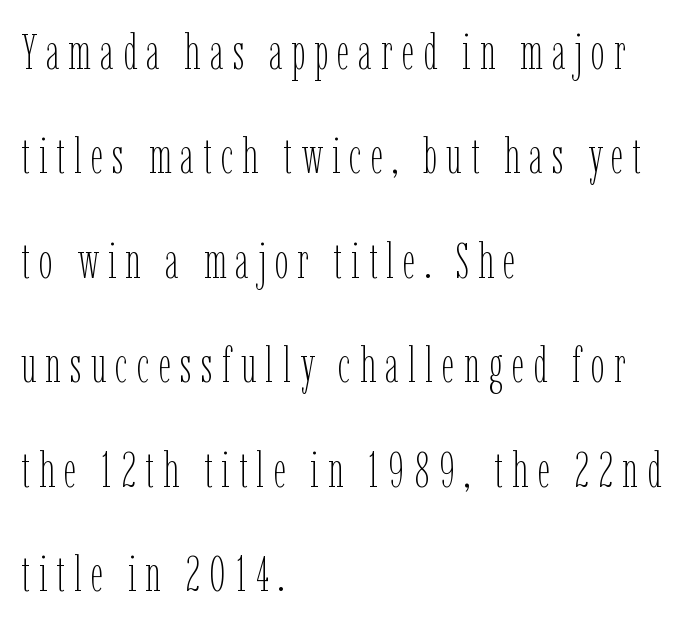
Q: Is the text bold? A: No.
Q: Is the text italic (slanted)? A: No, it is upright.
Q: Is the text underlined? A: No.
Q: How is the paragraph aligned? A: Left-aligned.
Q: Is the spacing between lines tight, normal or loose? A: Loose.
Q: Width (condensed, normal, or wide)? A: Condensed.
Q: Stroke contrast? A: Low.
Q: x-height? A: Medium.
Q: Monospaced? A: No.
